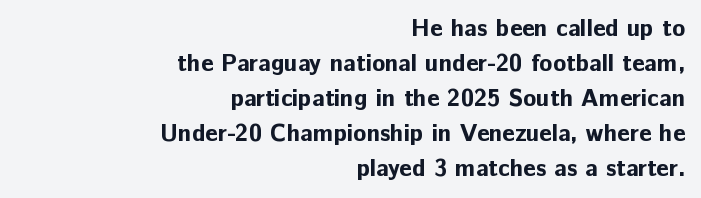
The image shows 24 px bold type, upright; set right-aligned, normal line spacing (1.46x), normal letter spacing, not underlined.
